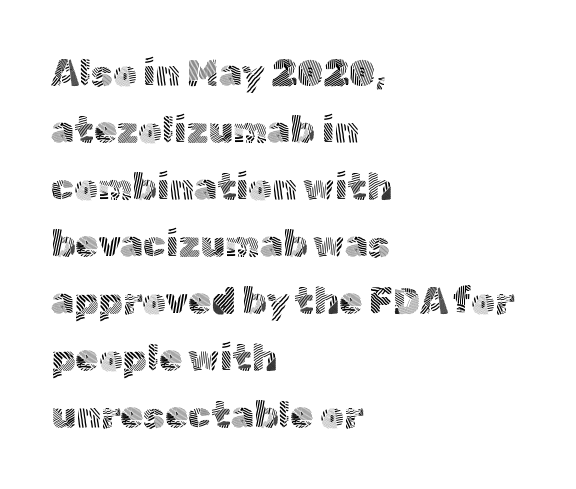
{"serif": "no", "italic": "no", "bold": "no", "weight": "light", "width": "normal", "x_height": "medium", "monospaced": "no", "underline": "no", "align": "left", "line_spacing": "normal", "line_spacing_ratio": 1.54, "letter_spacing": "normal", "letter_spacing_em": 0.0, "glyph_px": 37}
